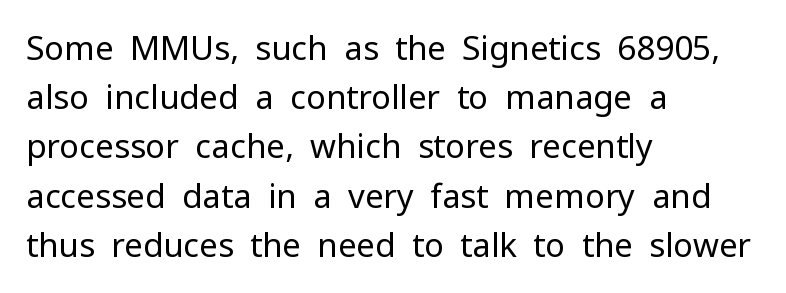
The image shows 33 px regular-weight sans-serif type, upright; set left-aligned, normal line spacing (1.49x), normal letter spacing, not underlined; low stroke contrast and a medium x-height.
